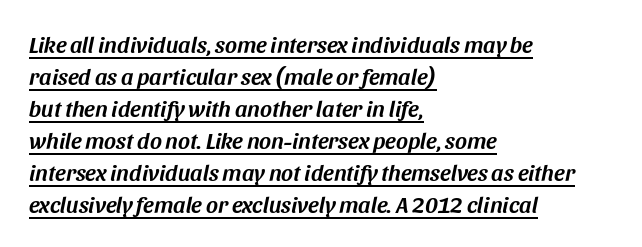
{"italic": "yes", "lean": "right", "slant_degrees": 11, "underline": "yes", "align": "left", "line_spacing": "normal", "line_spacing_ratio": 1.39, "letter_spacing": "normal", "letter_spacing_em": 0.0, "glyph_px": 23}
